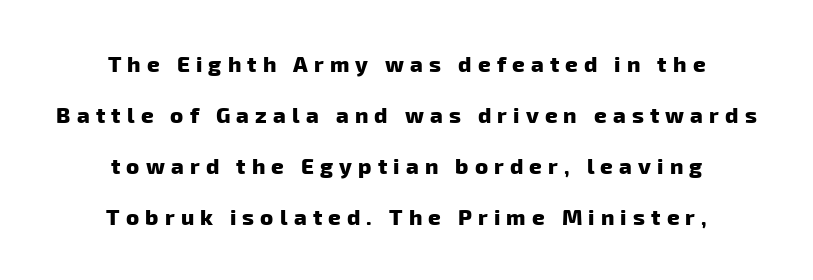
The tracking jumps out immediately: characters are airy and widely separated. If you measured baseline to baseline, you'd find a long distance. Every letter is thick-stroked: bold, no question. Anything drawn beneath the words? Only blank space. The lines are quadded center.
